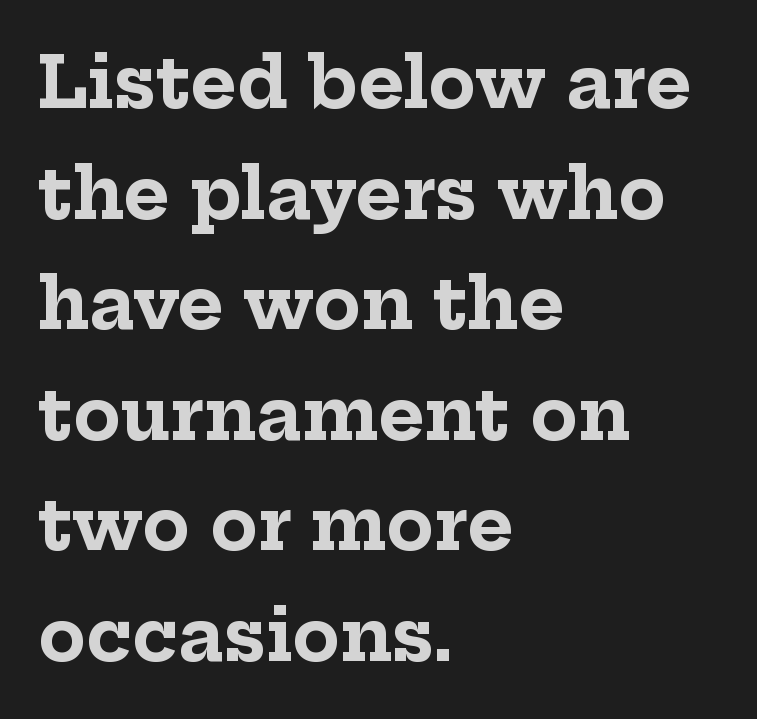
{"serif": "yes", "italic": "no", "bold": "yes", "weight": "bold", "width": "normal", "stroke_contrast": "low", "x_height": "medium", "monospaced": "no", "underline": "no", "align": "left", "line_spacing": "normal", "line_spacing_ratio": 1.58, "letter_spacing": "normal", "letter_spacing_em": 0.0, "glyph_px": 70}
